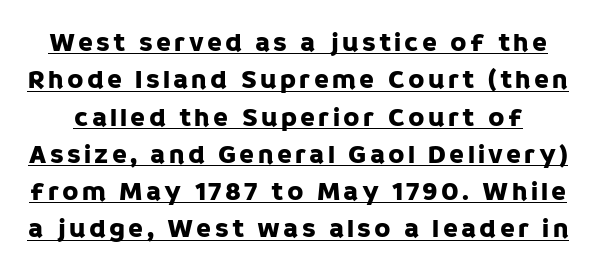
Q: Is the text italic (slanted)? A: No, it is upright.
Q: Is the text underlined? A: Yes.
Q: Is the spacing between lines tight, normal or loose? A: Normal.
